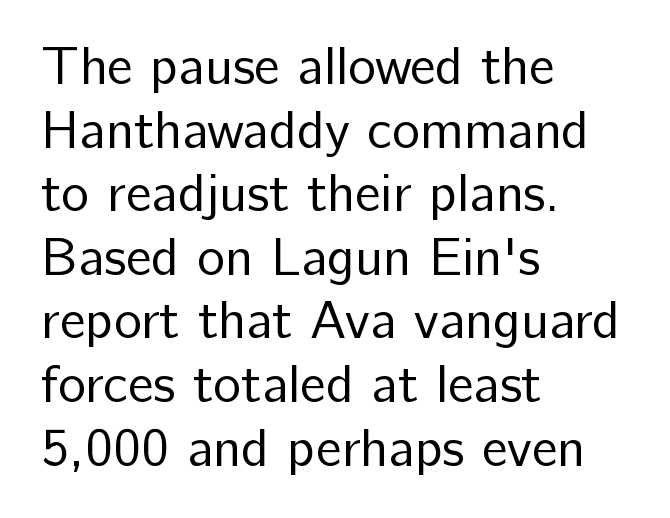
Short and long lines alike share a common starting point at left. The strokes carry an ordinary text weight at most. This rendering features lettering with no underline. These lines were composed using upright roman letters. Short note: letters normally spaced.
